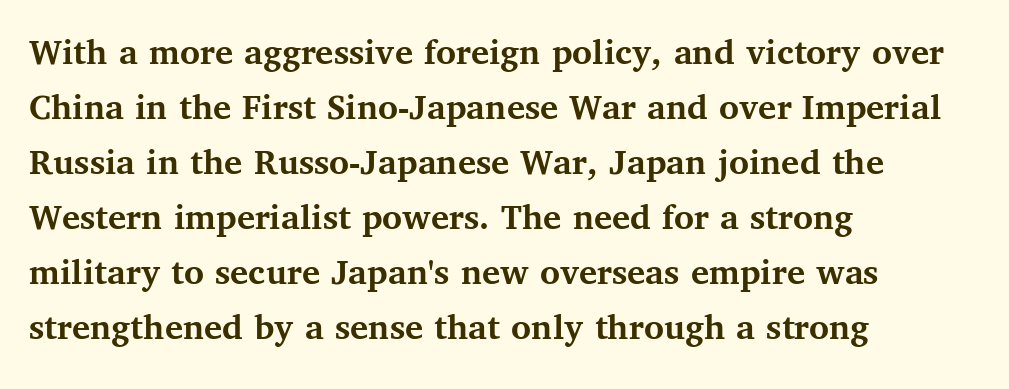
The image shows 38 px semibold serif type, upright; set left-aligned, normal line spacing (1.45x), normal letter spacing, not underlined; medium stroke contrast and a medium x-height.
